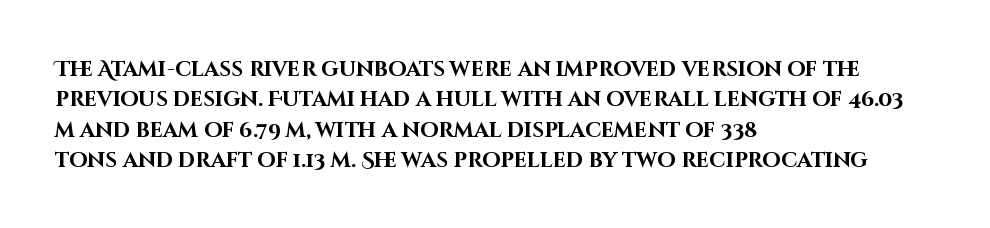
The image shows 21 px bold type, upright; set left-aligned, normal line spacing (1.45x), normal letter spacing, not underlined.
